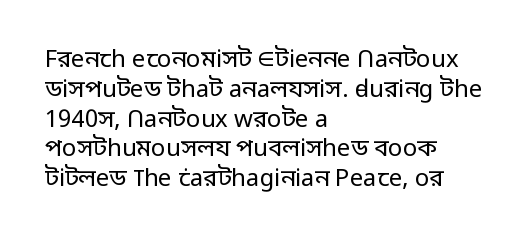
Q: Is the text bold? A: No.
Q: Is the text italic (slanted)? A: No, it is upright.
Q: Is the text underlined? A: No.
Q: How is the paragraph aligned? A: Left-aligned.
Q: Is the spacing between letters normal or unusually wide? A: Normal.
